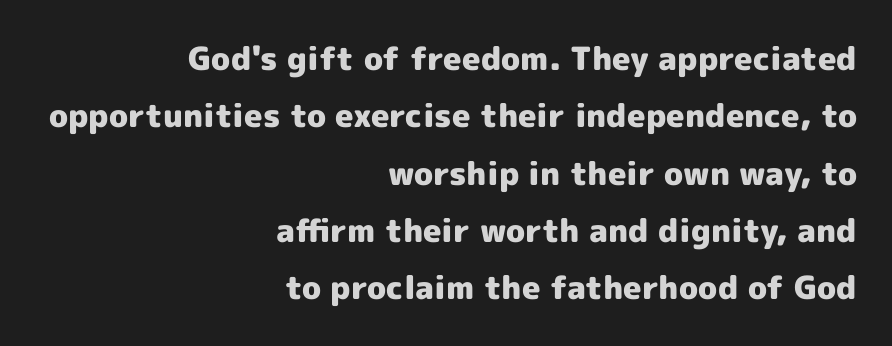
The image shows 32 px heavy sans-serif type, upright; set right-aligned, line spacing 1.79x, normal letter spacing, not underlined; a medium x-height.
